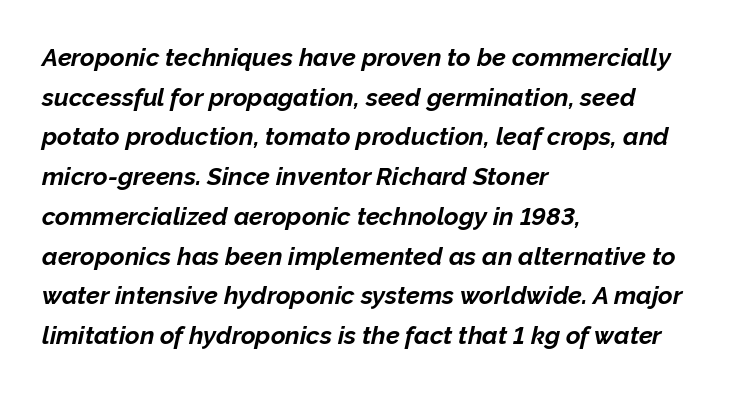
Strong, thick strokes mark this as bold type. Beneath every word, the page is bare. The passage shown has conventional tracking throughout. The ragged edge is on the right, which tells us the setting is flush left. Regarding leading, the lines here are spaced in the standard way. The face used here has a pronounced slope to its letters.
